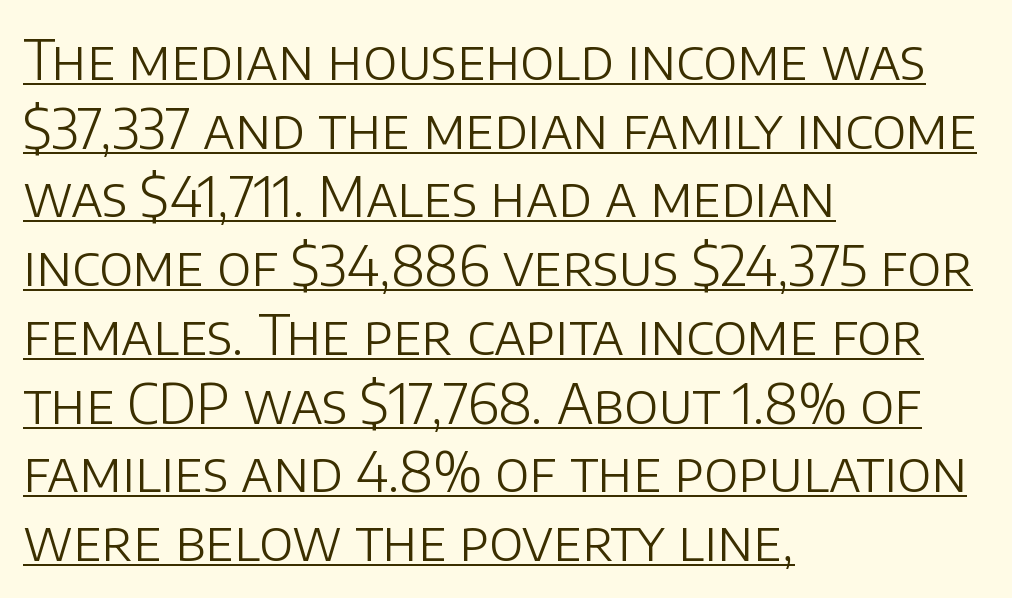
Q: Is the text bold? A: No.
Q: Is the text italic (slanted)? A: No, it is upright.
Q: Is the typeface a serif or a sans-serif typeface? A: Sans-serif.
Q: Is the text underlined? A: Yes.
Q: How is the paragraph aligned? A: Left-aligned.
Q: Is the spacing between letters normal or unusually wide? A: Normal.
Q: Is the spacing between lines tight, normal or loose? A: Normal.
Q: Width (condensed, normal, or wide)? A: Normal.
Q: Stroke contrast? A: Low.
Q: x-height? A: Large.
Q: Monospaced? A: No.
